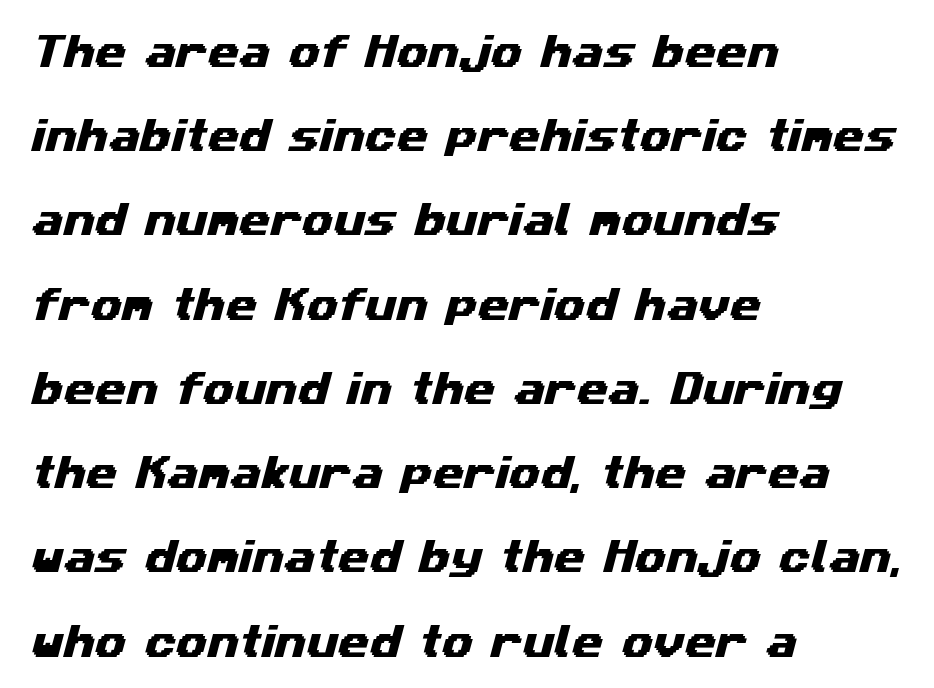
{"serif": "no", "width": "wide", "stroke_contrast": "medium", "x_height": "medium", "monospaced": "no", "underline": "no", "align": "left", "line_spacing": "loose", "line_spacing_ratio": 2.34, "letter_spacing": "normal", "letter_spacing_em": 0.0, "glyph_px": 36}
